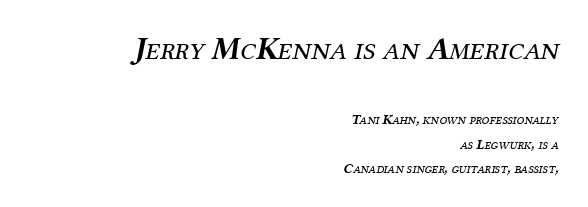
Q: Is the text bold? A: No.
Q: Is the text italic (slanted)? A: Yes, it leans right by about 12 degrees.
Q: Is the typeface a serif or a sans-serif typeface? A: Serif.
Q: Is the text underlined? A: No.
Q: How is the paragraph aligned? A: Right-aligned.
Q: Is the spacing between letters normal or unusually wide? A: Normal.
Q: Which block of text is set in a larger size, the first (top) or the second (bottom)? A: The first (top) one.
Q: Width (condensed, normal, or wide)? A: Normal.
Q: Stroke contrast? A: Medium.
Q: x-height? A: Medium.
Q: Monospaced? A: No.
